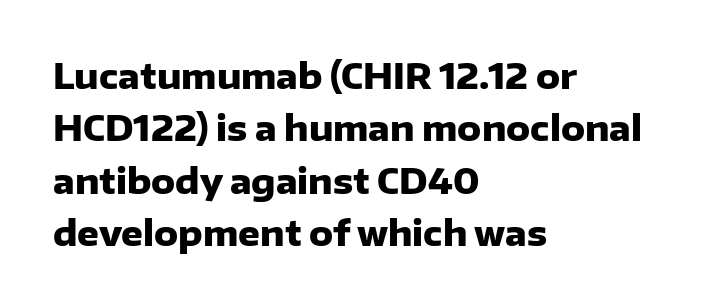
The image shows 34 px heavy sans-serif type, upright; set left-aligned, normal line spacing (1.54x), normal letter spacing, not underlined; low stroke contrast and a medium x-height.
